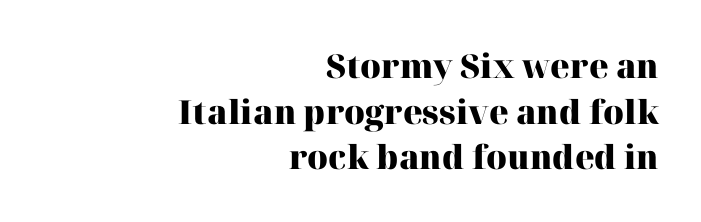
The image shows 33 px heavy serif type, upright; set right-aligned, normal line spacing (1.38x), normal letter spacing, not underlined; high stroke contrast and a medium x-height.
